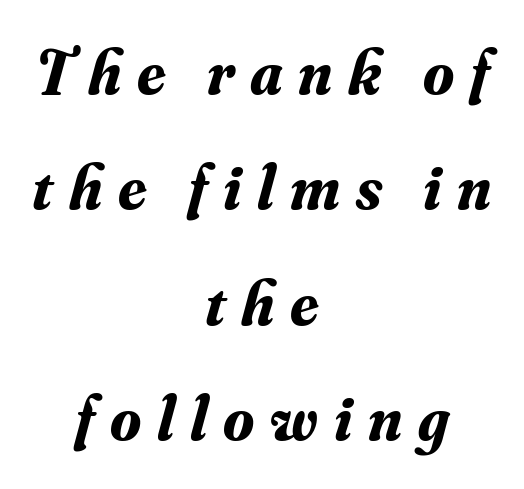
The image shows 63 px bold serif type, italic (leaning right); set centered, line spacing 1.83x, unusually wide letter spacing (+0.25 em), not underlined; medium stroke contrast and a small x-height.
